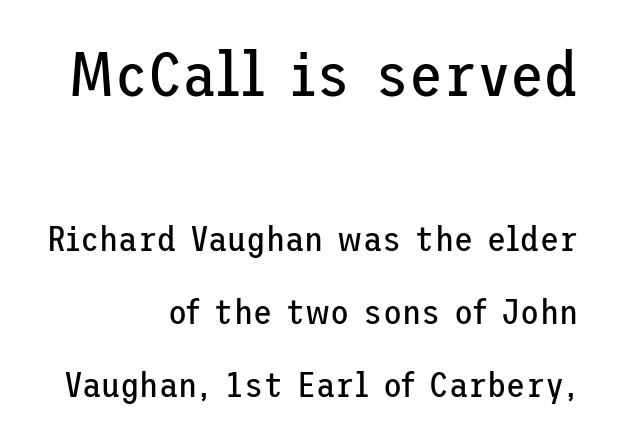
{"serif": "no", "italic": "no", "bold": "no", "weight": "regular", "width": "normal", "stroke_contrast": "low", "x_height": "medium", "underline": "no", "align": "right", "line_spacing": "loose", "line_spacing_ratio": 2.09, "letter_spacing": "normal", "letter_spacing_em": 0.0, "larger_block": "first", "size_ratio": 1.77, "glyph_px": 62}
